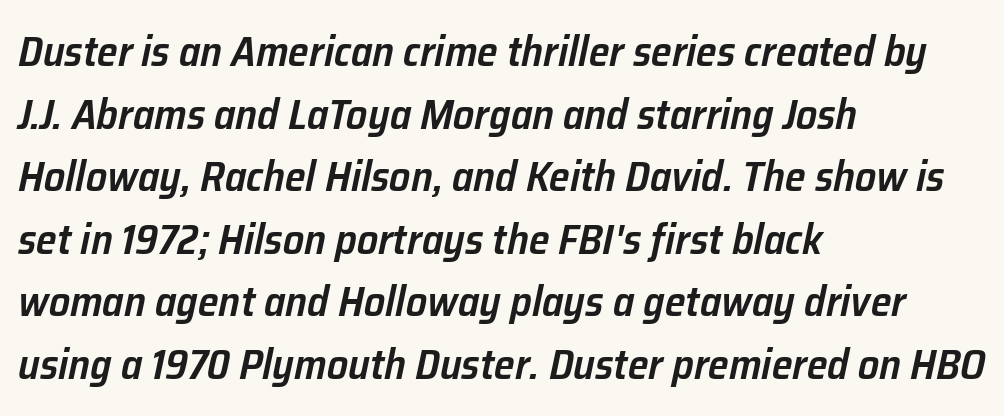
The image shows 42 px semibold type, italic (leaning right); set left-aligned, normal line spacing (1.49x), normal letter spacing, not underlined; low stroke contrast and a medium x-height.
